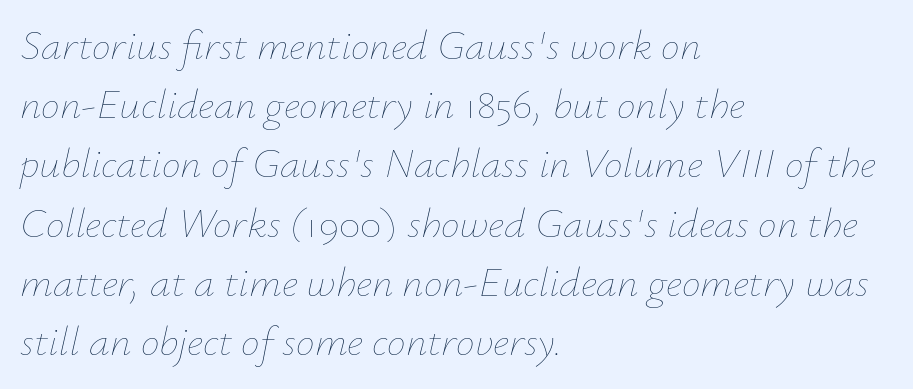
{"italic": "yes", "lean": "right", "slant_degrees": 12, "bold": "no", "weight": "thin", "width": "normal", "stroke_contrast": "low", "x_height": "small", "monospaced": "no", "underline": "no", "align": "left", "line_spacing": "normal", "line_spacing_ratio": 1.41, "letter_spacing": "normal", "letter_spacing_em": 0.0, "glyph_px": 42}
